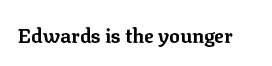
Q: Is the text bold? A: Yes.
Q: Is the text italic (slanted)? A: No, it is upright.
Q: Is the text underlined? A: No.
Q: Is the spacing between letters normal or unusually wide? A: Normal.
